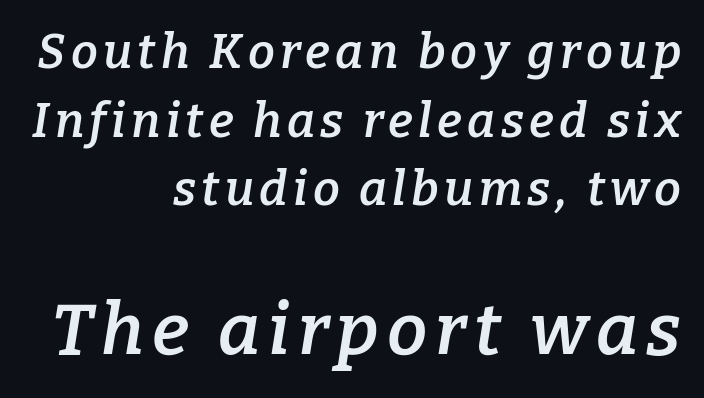
Honestly, the row spacing looks completely unremarkable. Note the varied advance widths — an 'i' is clearly narrower than an 'm'. There's an unmistakable incline to the writing here. The letters are semibold — heavier than regular but short of a full bold.
